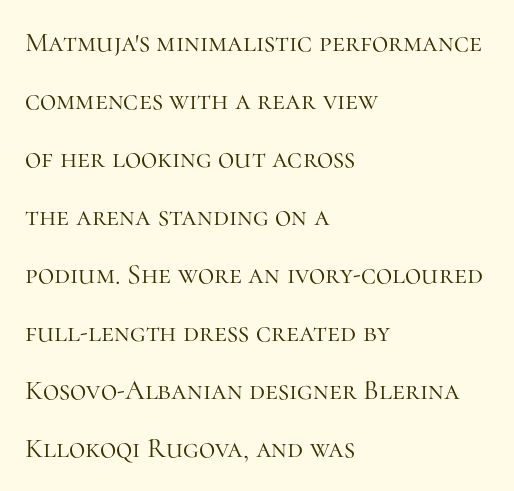
A quiet, ordinary-to-light weight characterises the typeface. Letterform terminals end in serifs throughout the passage. Does the lettering tilt? It doesn't — this is upright. Airy leading. Nobody drew a line under any word here.
